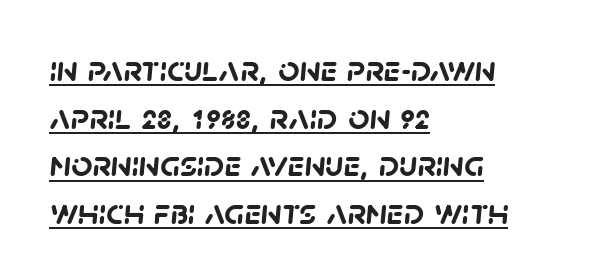
Q: Is the text bold? A: Yes.
Q: Is the typeface a serif or a sans-serif typeface? A: Sans-serif.
Q: Is the text underlined? A: Yes.
Q: How is the paragraph aligned? A: Left-aligned.
Q: Is the spacing between letters normal or unusually wide? A: Normal.
Q: Is the spacing between lines tight, normal or loose? A: Normal.
Q: Width (condensed, normal, or wide)? A: Normal.
Q: Stroke contrast? A: Low.
Q: x-height? A: Large.
Q: Monospaced? A: No.
